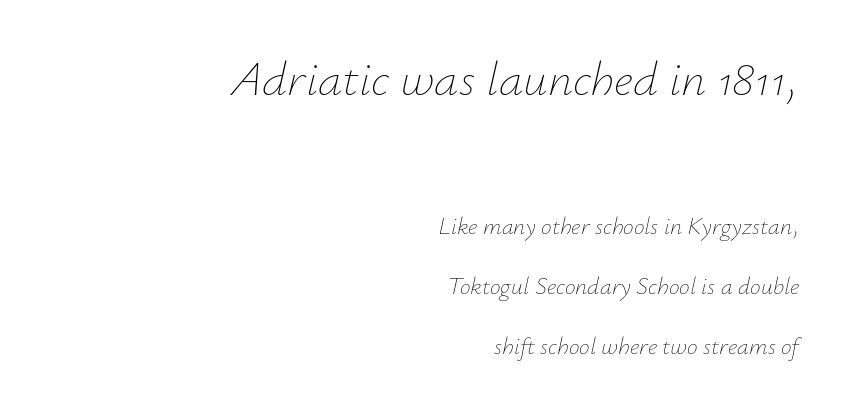
The image shows 49 px thin type, italic (leaning right); set right-aligned, loose line spacing (2.5x), normal letter spacing, not underlined; the first (top) block is 2.04x larger; low stroke contrast and a small x-height.
